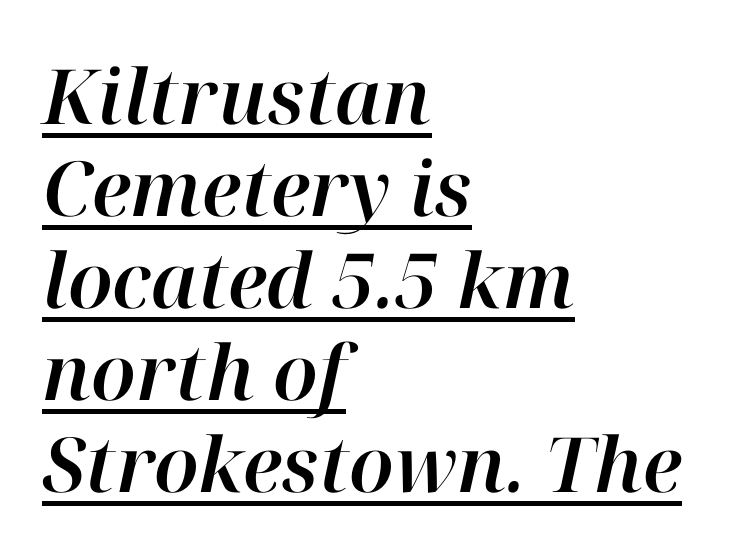
{"italic": "yes", "lean": "right", "slant_degrees": 12, "width": "normal", "stroke_contrast": "high", "x_height": "medium", "monospaced": "no", "underline": "yes", "align": "left", "line_spacing_ratio": 1.21, "letter_spacing": "normal", "letter_spacing_em": 0.0, "glyph_px": 76}
